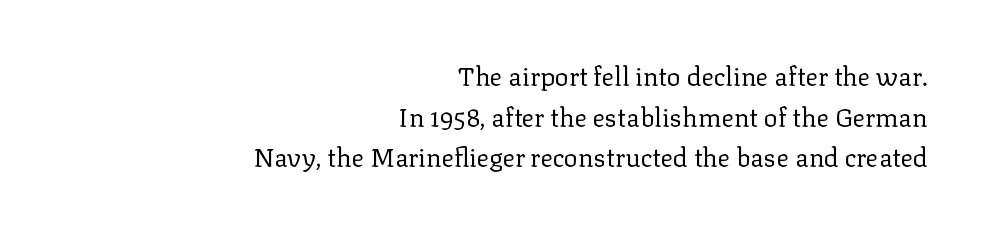
The image shows 26 px text type, upright; set right-aligned, normal line spacing (1.56x), normal letter spacing, not underlined.
